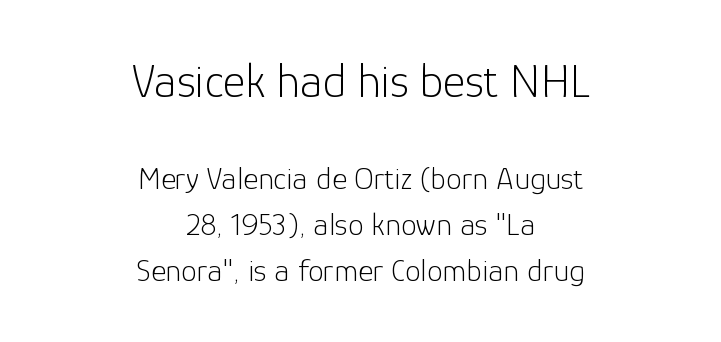
The image shows 48 px light sans-serif type, upright; set centered, normal line spacing (1.43x), normal letter spacing, not underlined; the first (top) block is 1.5x larger; low stroke contrast and a medium x-height.
